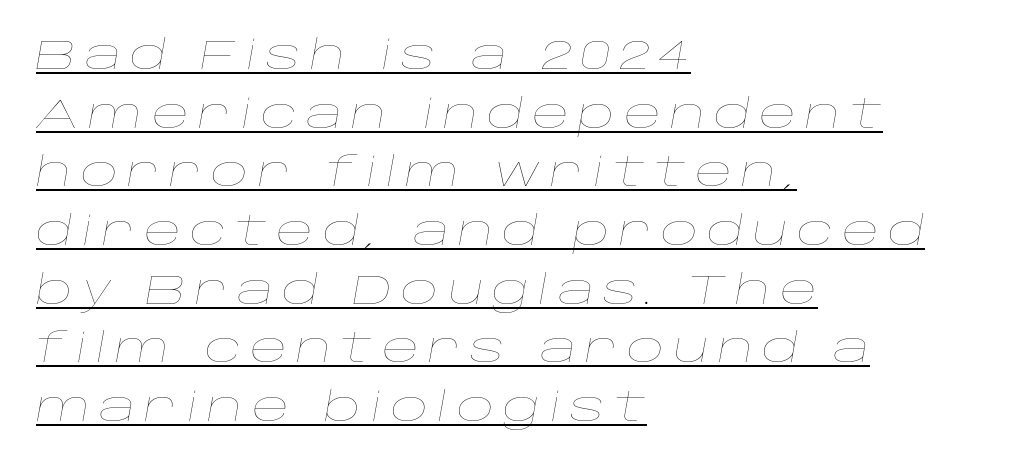
The image shows 41 px thin, wide type, italic (leaning right); set left-aligned, normal line spacing (1.43x), unusually wide letter spacing (+0.21 em), underlined; low stroke contrast and a large x-height.
